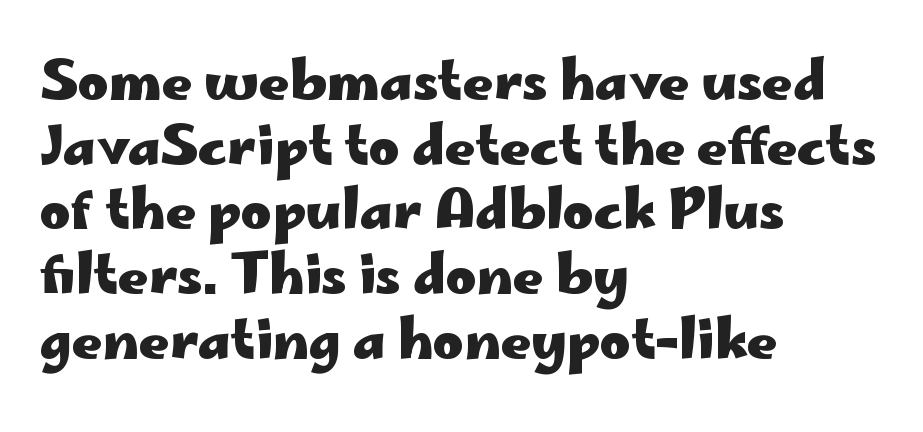
{"serif": "no", "italic": "no", "bold": "yes", "weight": "heavy", "width": "wide", "stroke_contrast": "low", "x_height": "small", "monospaced": "no", "underline": "no", "align": "left", "line_spacing_ratio": 1.22, "letter_spacing": "normal", "letter_spacing_em": 0.0, "glyph_px": 53}
